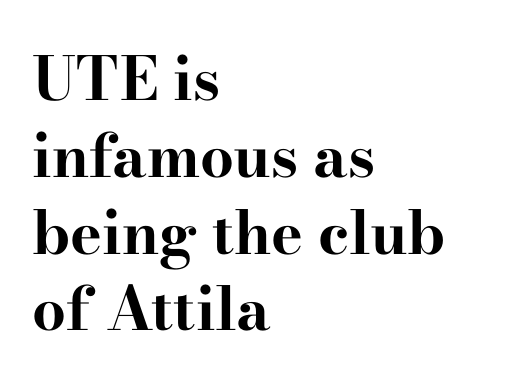
The image shows 60 px bold, wide serif type, upright; set left-aligned, normal line spacing (1.28x), normal letter spacing, not underlined; high stroke contrast and a small x-height.
